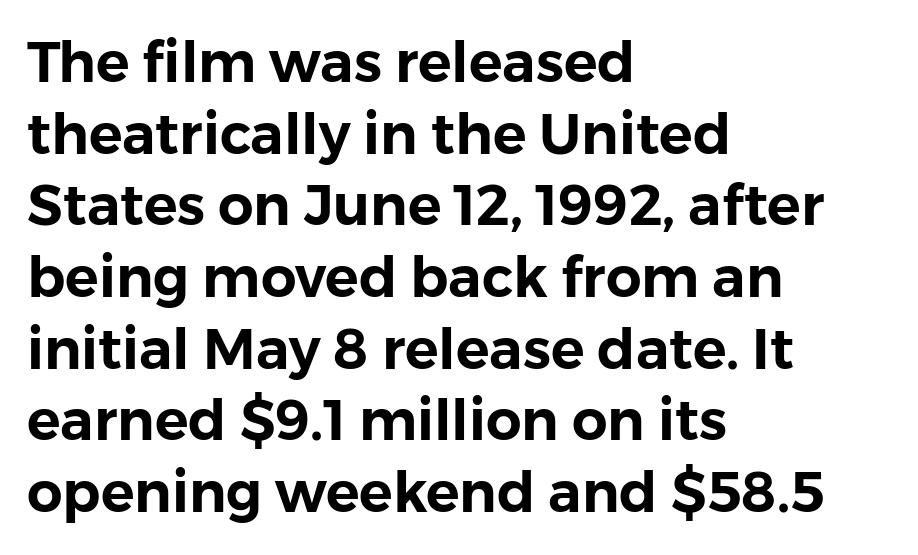
The image shows 56 px sans-serif type, upright; set left-aligned, normal line spacing (1.28x), normal letter spacing, not underlined; low stroke contrast and a medium x-height.
